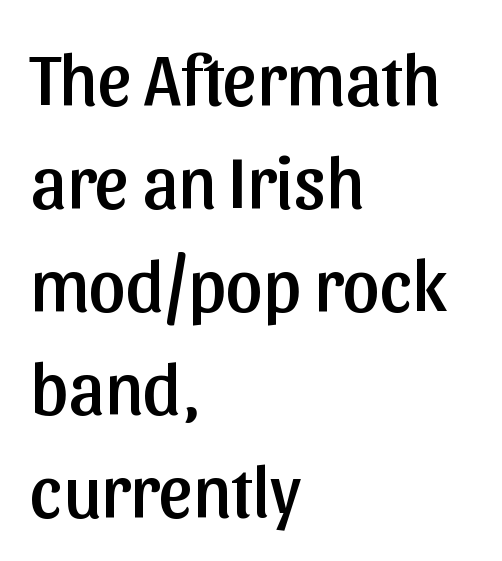
Is this a fixed-width face? No — the glyphs have proportional, varying widths. Nothing sits at the stroke ends, so this counts as sans-serif. Decoration check: the copy has no underline. Words appear dense and cohesive because spacing is normal.
